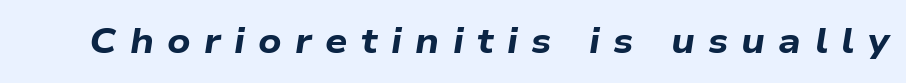
Q: Is the text bold? A: Yes.
Q: Is the text italic (slanted)? A: Yes, it leans right by about 9 degrees.
Q: Is the text underlined? A: No.
Q: Is the spacing between letters normal or unusually wide? A: Unusually wide.
Q: Width (condensed, normal, or wide)? A: Wide.
Q: Stroke contrast? A: Low.
Q: x-height? A: Medium.
Q: Monospaced? A: No.
